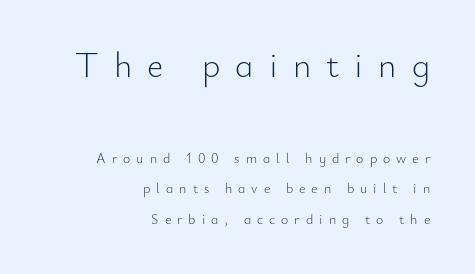
The image shows 35 px light sans-serif type, upright; set right-aligned, loose line spacing (2.19x), unusually wide letter spacing (+0.43 em), not underlined; the first (top) block is 2.5x larger; low stroke contrast and a small x-height.
